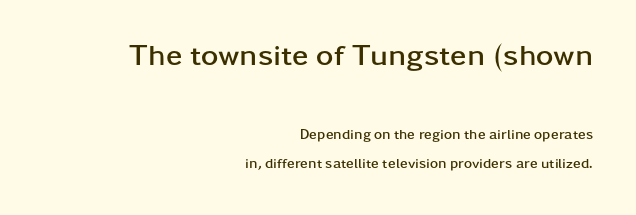
Q: Is the text bold? A: Yes.
Q: Is the text italic (slanted)? A: No, it is upright.
Q: Is the typeface a serif or a sans-serif typeface? A: Sans-serif.
Q: Is the text underlined? A: No.
Q: How is the paragraph aligned? A: Right-aligned.
Q: Is the spacing between letters normal or unusually wide? A: Normal.
Q: Is the spacing between lines tight, normal or loose? A: Loose.
Q: Which block of text is set in a larger size, the first (top) or the second (bottom)? A: The first (top) one.
Q: Width (condensed, normal, or wide)? A: Wide.
Q: Stroke contrast? A: Low.
Q: x-height? A: Medium.
Q: Monospaced? A: No.
